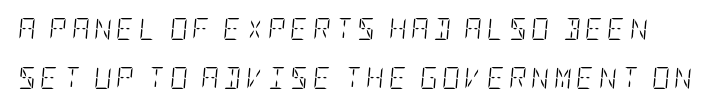
Q: Is the text bold? A: No.
Q: Is the text italic (slanted)? A: Yes, it leans right by about 5 degrees.
Q: Is the text underlined? A: No.
Q: Is the spacing between letters normal or unusually wide? A: Unusually wide.
Q: Is the spacing between lines tight, normal or loose? A: Loose.
